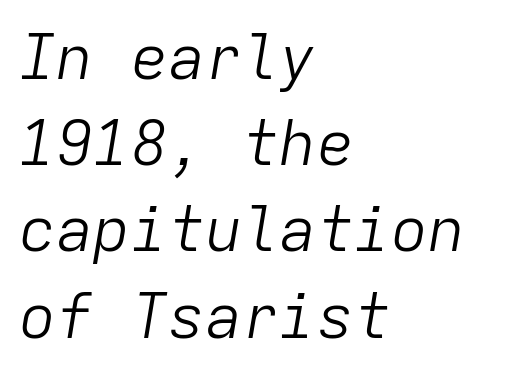
The image shows 62 px light type, italic (leaning right), monospaced; set left-aligned, normal line spacing (1.39x), normal letter spacing, not underlined; low stroke contrast and a medium x-height.
